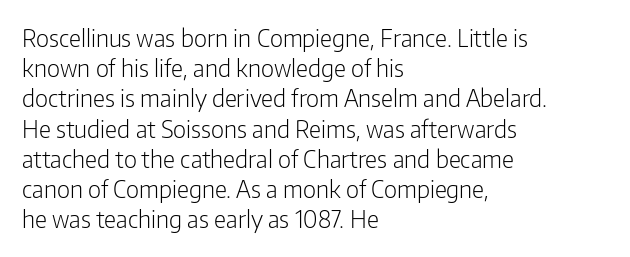
The weight would be labelled regular, book, light, or lighter still. Every stem runs plumb, perpendicular to the baseline. Descender tails drop into unmarked territory. One glance says typical: line gaps are just what's usual.
